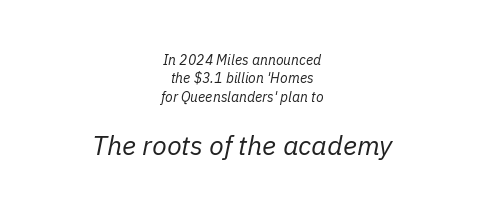
Glance below the letters and you will spot only blank space. Every character sits at an angle, as italics do. The composition opens small and finishes big. On a weight scale, this lands at 450 or below. The passage is arranged like a title page — every line centered. Normally led — the rows are evenly, conventionally spaced.
